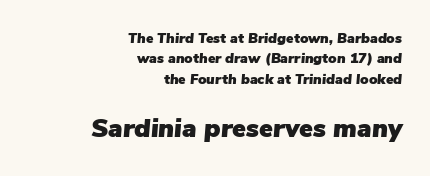
Q: Is the text italic (slanted)? A: Yes, it leans right by about 5 degrees.
Q: Is the text underlined? A: No.
Q: How is the paragraph aligned? A: Right-aligned.
Q: Is the spacing between letters normal or unusually wide? A: Normal.
Q: Is the spacing between lines tight, normal or loose? A: Normal.
Q: Which block of text is set in a larger size, the first (top) or the second (bottom)? A: The second (bottom) one.
